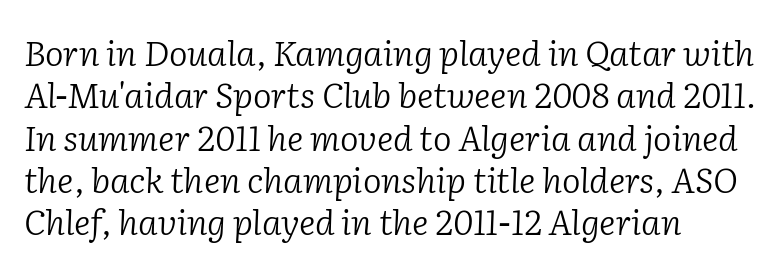
Q: Is the text bold? A: No.
Q: Is the text italic (slanted)? A: Yes, it leans right by about 2 degrees.
Q: Is the typeface a serif or a sans-serif typeface? A: Serif.
Q: Is the text underlined? A: No.
Q: How is the paragraph aligned? A: Left-aligned.
Q: Is the spacing between letters normal or unusually wide? A: Normal.
Q: Width (condensed, normal, or wide)? A: Normal.
Q: Stroke contrast? A: Low.
Q: x-height? A: Medium.
Q: Monospaced? A: No.
